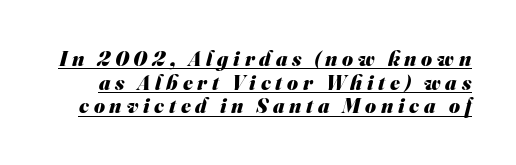
The image shows 21 px bold type; set tight line spacing (1.13x), unusually wide letter spacing (+0.23 em), underlined.
